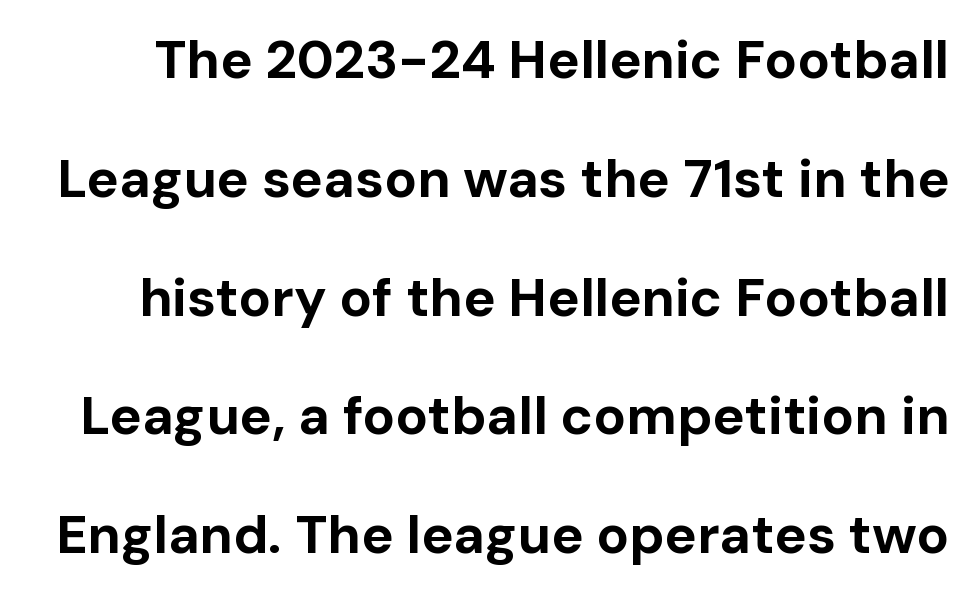
The image shows 54 px bold sans-serif type, upright; set loose line spacing (2.2x), normal letter spacing, not underlined; low stroke contrast and a medium x-height.
